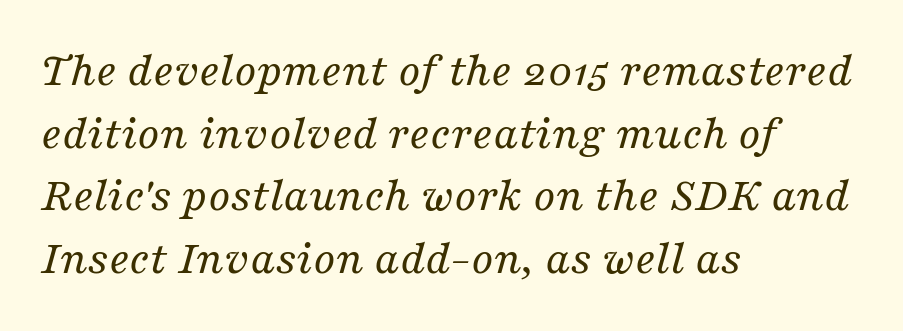
The image shows 49 px regular-weight serif type, italic (leaning right); set left-aligned, normal line spacing (1.28x), normal letter spacing, not underlined; medium stroke contrast and a medium x-height.
